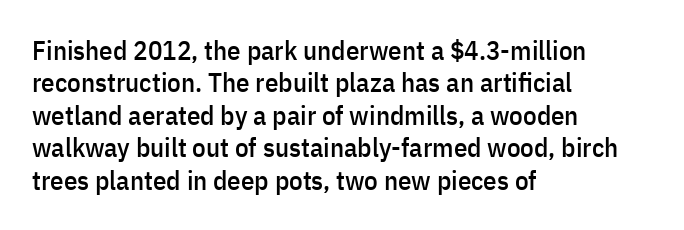
Q: Is the text italic (slanted)? A: No, it is upright.
Q: Is the text underlined? A: No.
Q: How is the paragraph aligned? A: Left-aligned.
Q: Is the spacing between letters normal or unusually wide? A: Normal.
